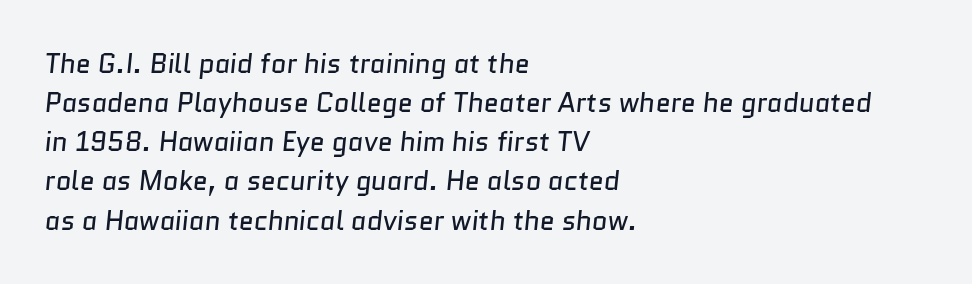
{"bold": "no", "underline": "no", "align": "left", "line_spacing": "normal", "line_spacing_ratio": 1.45, "letter_spacing": "normal", "letter_spacing_em": 0.0, "glyph_px": 27}
